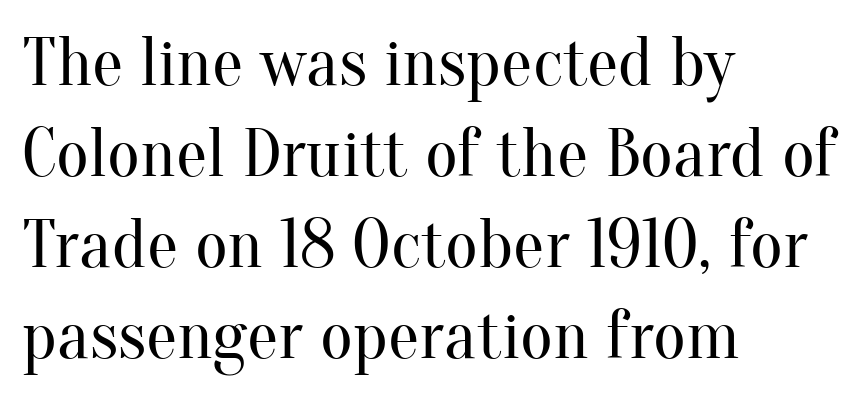
The image shows 70 px regular-weight serif type, upright; set left-aligned, normal line spacing (1.3x), normal letter spacing, not underlined; medium stroke contrast and a small x-height.
